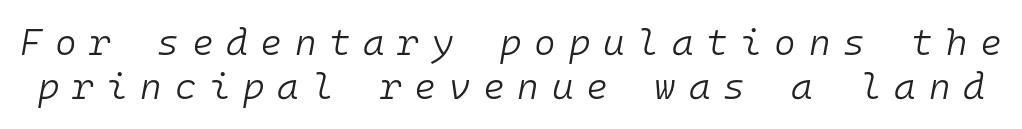
This reads as an unemphasized weight, regular at the heaviest. A typesetter would mark this as italic. Spacing between characters has been opened up far beyond the box default. The foot of each line stays bare and open.
